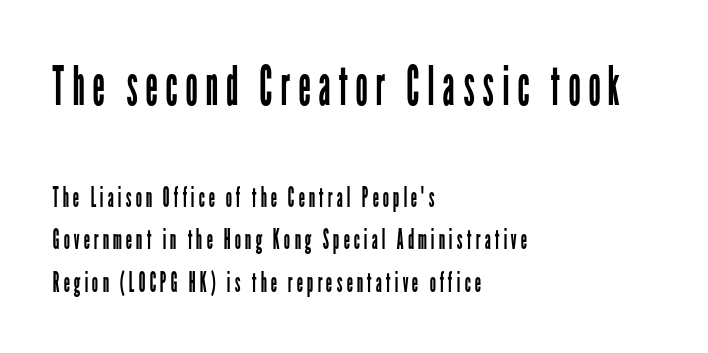
The characters are drawn with everyday or finer stroke widths. The vertical gap from one line to the next is medium. Each letter keeps its own natural width here, so spacing adapts to shape. Ascenders rise straight up at ninety degrees. Font category for this specimen: sans-serif. The space directly below the letters is spotless.
